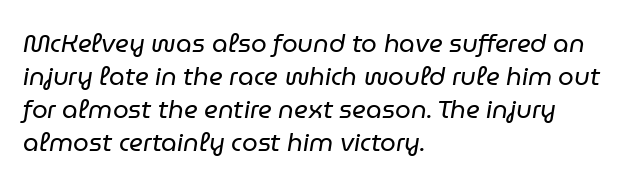
{"italic": "yes", "lean": "right", "slant_degrees": 9, "bold": "no", "underline": "no", "align": "left", "line_spacing": "normal", "line_spacing_ratio": 1.32, "letter_spacing": "normal", "letter_spacing_em": 0.0, "glyph_px": 25}
